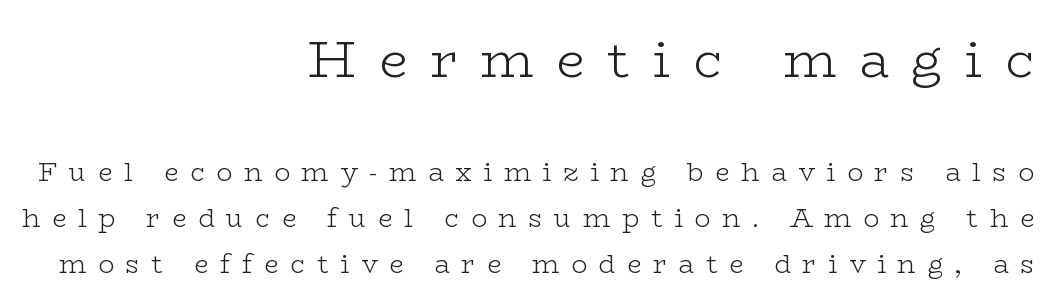
{"serif": "yes", "italic": "no", "bold": "no", "weight": "light", "width": "wide", "stroke_contrast": "low", "x_height": "medium", "monospaced": "no", "underline": "no", "align": "right", "line_spacing_ratio": 1.78, "letter_spacing": "wide", "letter_spacing_em": 0.45, "larger_block": "first", "size_ratio": 1.96, "glyph_px": 51}
